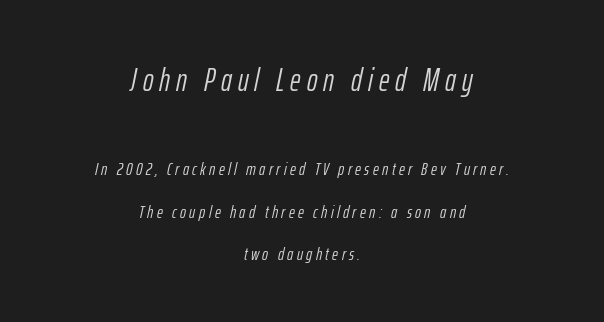
Q: Is the text bold? A: No.
Q: Is the text italic (slanted)? A: Yes, it leans right by about 12 degrees.
Q: Is the text underlined? A: No.
Q: How is the paragraph aligned? A: Centered.
Q: Is the spacing between lines tight, normal or loose? A: Loose.
Q: Which block of text is set in a larger size, the first (top) or the second (bottom)? A: The first (top) one.
Q: Width (condensed, normal, or wide)? A: Condensed.
Q: Stroke contrast? A: Low.
Q: x-height? A: Medium.
Q: Monospaced? A: No.
